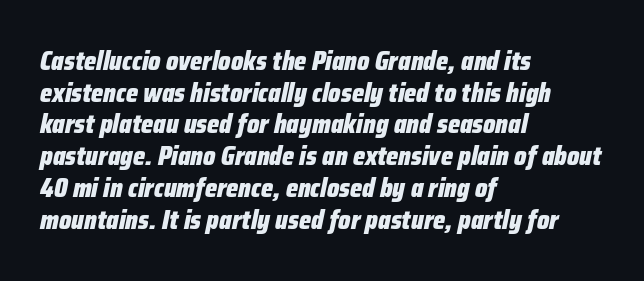
Q: Is the text bold? A: Yes.
Q: Is the text italic (slanted)? A: Yes, it leans right by about 12 degrees.
Q: Is the text underlined? A: No.
Q: How is the paragraph aligned? A: Left-aligned.
Q: Is the spacing between letters normal or unusually wide? A: Normal.
